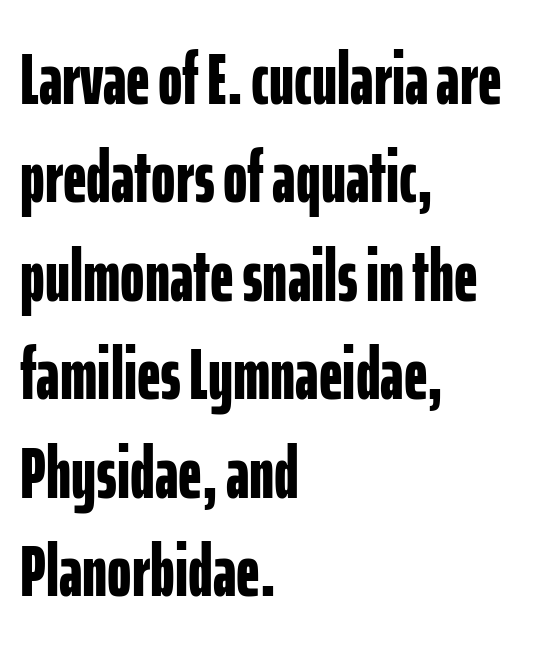
The image shows 74 px bold, condensed sans-serif type, upright; set left-aligned, normal line spacing (1.33x), normal letter spacing, not underlined; low stroke contrast and a medium x-height.
